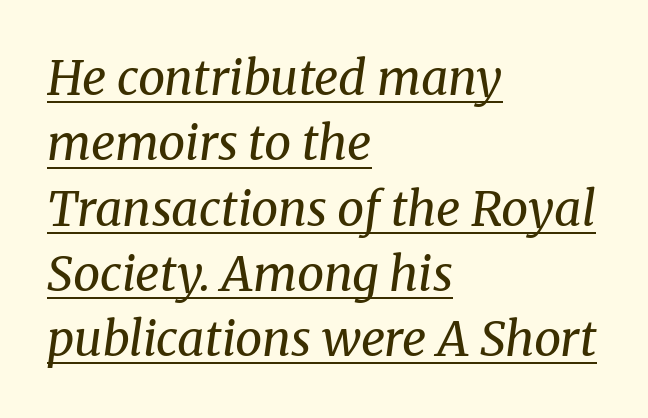
A quiet, ordinary-to-light weight characterises the typeface. This block has exactly the height ordinary leading produces. Every row of glyphs begins at an identical x-position on the left. Like a heading marked for emphasis, these lines bear an underscore. Here the designer chose a conventional face with non-uniform glyph widths.
